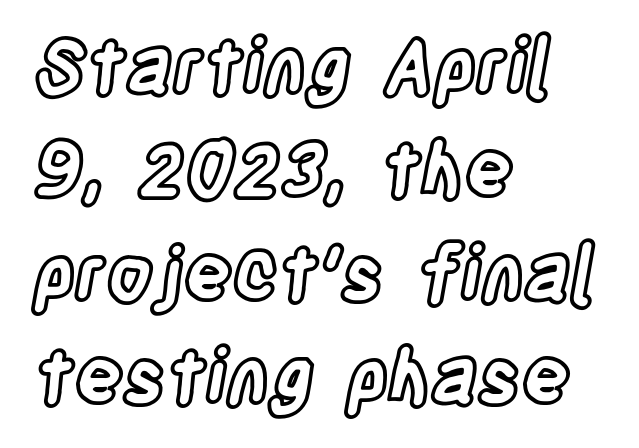
The image shows 75 px condensed type; set left-aligned, normal line spacing (1.38x), normal letter spacing, not underlined; a large x-height.
